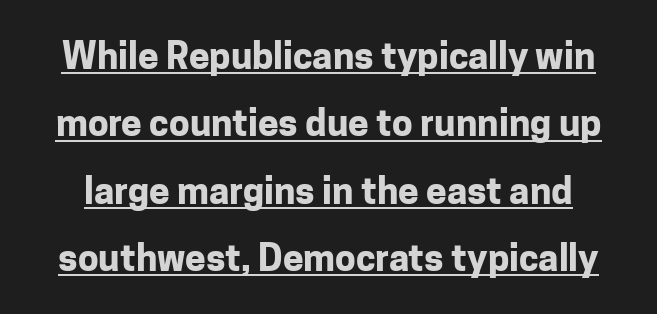
{"serif": "no", "italic": "no", "bold": "yes", "weight": "bold", "width": "normal", "stroke_contrast": "low", "x_height": "medium", "monospaced": "no", "underline": "yes", "line_spacing_ratio": 1.82, "letter_spacing": "normal", "letter_spacing_em": 0.0, "glyph_px": 37}
